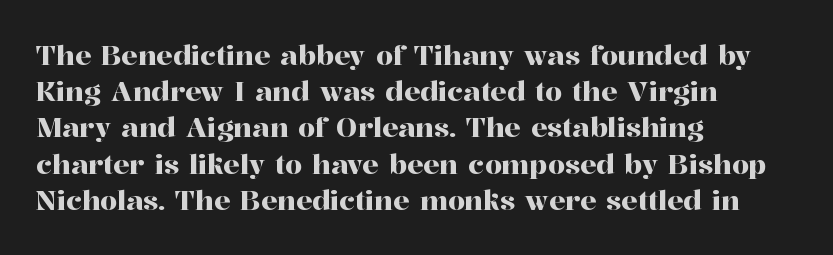
Q: Is the text italic (slanted)? A: No, it is upright.
Q: Is the text underlined? A: No.
Q: How is the paragraph aligned? A: Left-aligned.
Q: Is the spacing between letters normal or unusually wide? A: Normal.
Q: Is the spacing between lines tight, normal or loose? A: Normal.
